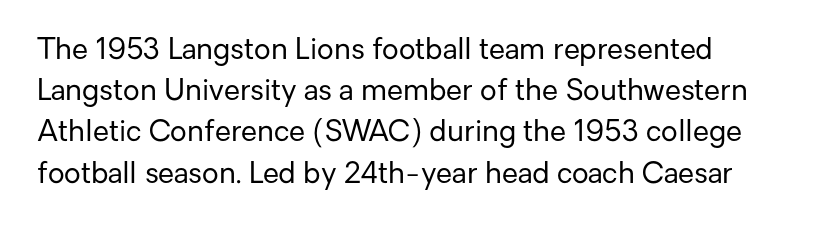
This reads as an unemphasized weight, regular at the heaviest. Every stem runs plumb, perpendicular to the baseline. The letters carry no serifs — their stems end cleanly without finishing strokes. Is there much room between lines? A standard amount, neither cramped nor airy.
